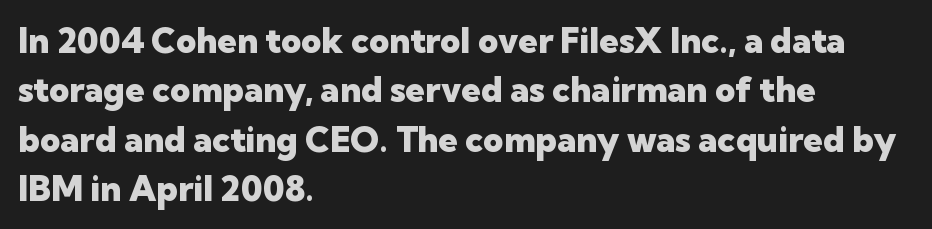
{"serif": "no", "italic": "no", "bold": "yes", "weight": "heavy", "width": "normal", "stroke_contrast": "low", "x_height": "medium", "monospaced": "no", "underline": "no", "align": "left", "line_spacing": "normal", "line_spacing_ratio": 1.41, "letter_spacing": "normal", "letter_spacing_em": 0.0, "glyph_px": 35}
